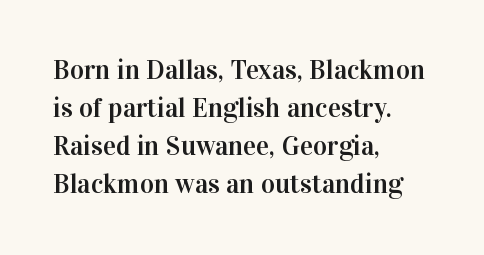
The image shows 27 px text type, upright; set left-aligned, normal line spacing (1.41x), normal letter spacing, not underlined.
